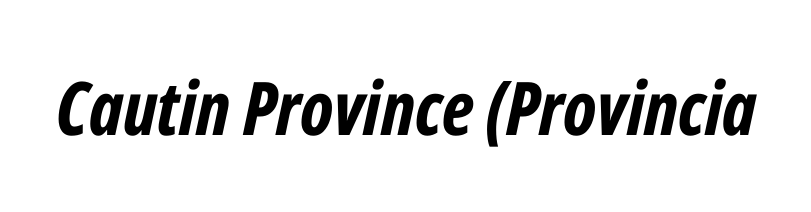
Q: Is the text bold? A: Yes.
Q: Is the text italic (slanted)? A: Yes, it leans right by about 12 degrees.
Q: Is the text underlined? A: No.
Q: Is the spacing between letters normal or unusually wide? A: Normal.
Q: Width (condensed, normal, or wide)? A: Condensed.
Q: Stroke contrast? A: Low.
Q: x-height? A: Medium.
Q: Monospaced? A: No.
